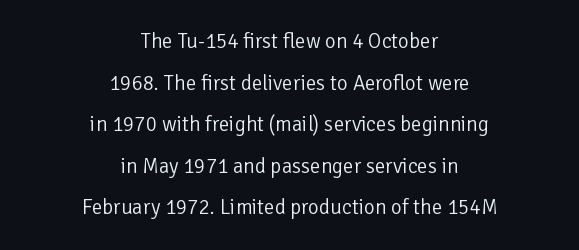
The font is comparable to plain body text, perhaps lighter. Each row of text sits above clean, open space. Teacher's note: observe the equal gaps on both sides — that is centered alignment. The specimen reads as upright at a glance.
